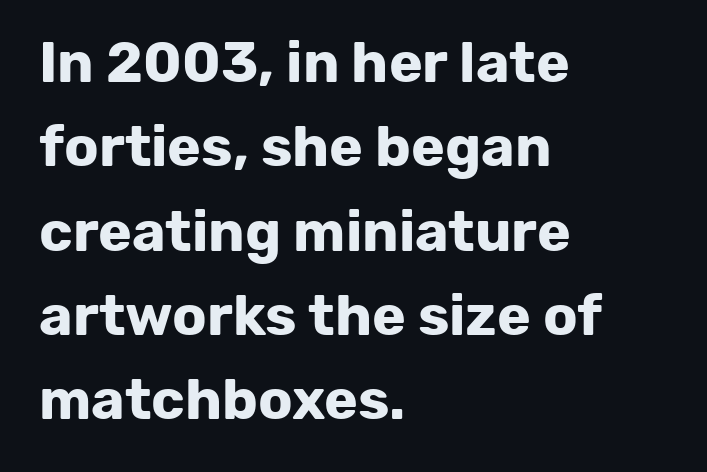
The image shows 57 px bold sans-serif type, upright; set left-aligned, normal line spacing (1.48x), normal letter spacing, not underlined; low stroke contrast and a medium x-height.
